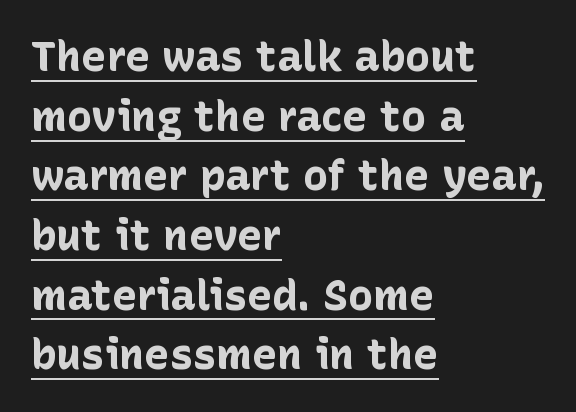
The image shows 42 px bold sans-serif type, upright; set left-aligned, normal line spacing (1.42x), normal letter spacing, underlined; low stroke contrast and a medium x-height.
